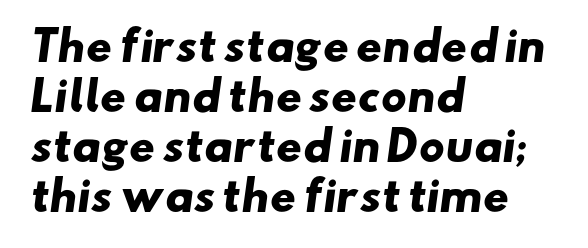
{"serif": "no", "bold": "yes", "weight": "heavy", "width": "wide", "stroke_contrast": "low", "x_height": "small", "monospaced": "no", "underline": "no", "align": "left", "line_spacing": "normal", "line_spacing_ratio": 1.25, "letter_spacing": "normal", "letter_spacing_em": 0.0, "glyph_px": 40}
